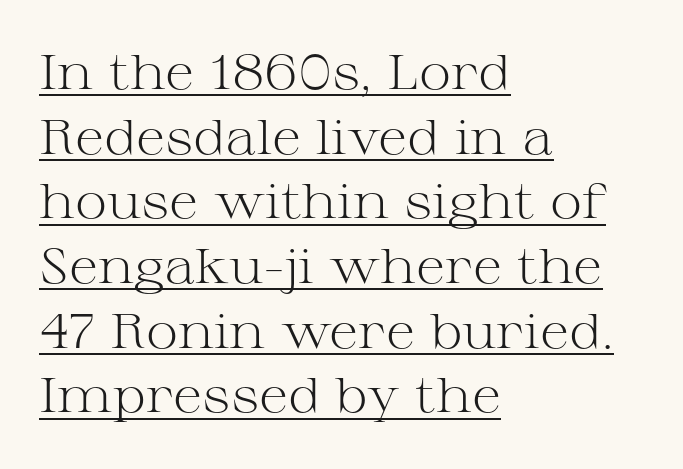
{"serif": "yes", "italic": "no", "bold": "no", "weight": "light", "width": "wide", "stroke_contrast": "medium", "x_height": "medium", "monospaced": "no", "underline": "yes", "align": "left", "line_spacing": "normal", "line_spacing_ratio": 1.32, "letter_spacing": "normal", "letter_spacing_em": 0.0, "glyph_px": 49}
